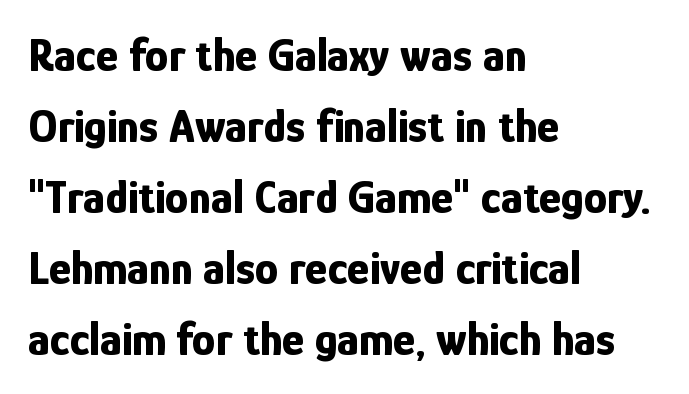
Spacing verdict: proportional, widths tailored to each character. Its strokes are broad and dark, the hallmark of bold type. Quick note: not italic, upright. Compared with typical body copy, the letter spacing here is the same.
